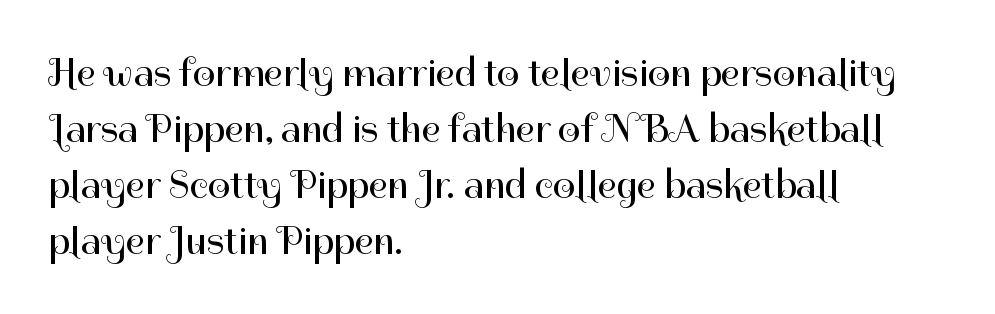
Each stroke keeps to a modest, everyday thickness or less. Nobody drew a line under any word here. Short and long lines alike share a common starting point at left. Observe the absence of serifs on each vertical stroke in this sample. Every character sits straight up, as roman type does.
